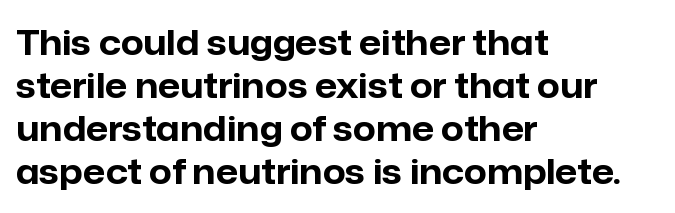
{"serif": "no", "italic": "no", "bold": "yes", "weight": "bold", "width": "normal", "stroke_contrast": "low", "x_height": "medium", "monospaced": "no", "underline": "no", "align": "left", "line_spacing_ratio": 1.23, "letter_spacing": "normal", "letter_spacing_em": 0.0, "glyph_px": 35}
